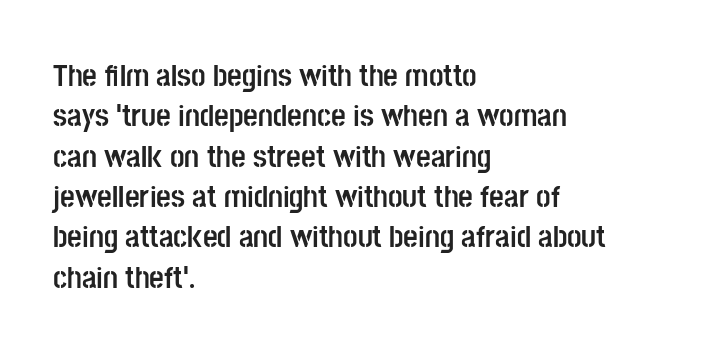
The image shows 32 px semibold, condensed sans-serif type, upright; set left-aligned, normal line spacing (1.26x), normal letter spacing, not underlined; low stroke contrast and a large x-height.
